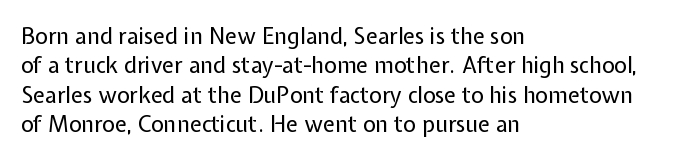
Caption: face not bold, strokes unweighted. Whoever set this chose a conventional vertical rhythm. This sample uses plain, unmodified letter spacing. The lettering stays uniformly vertical, giving the passage a roman look. Rule under the text: the space is simply empty.
